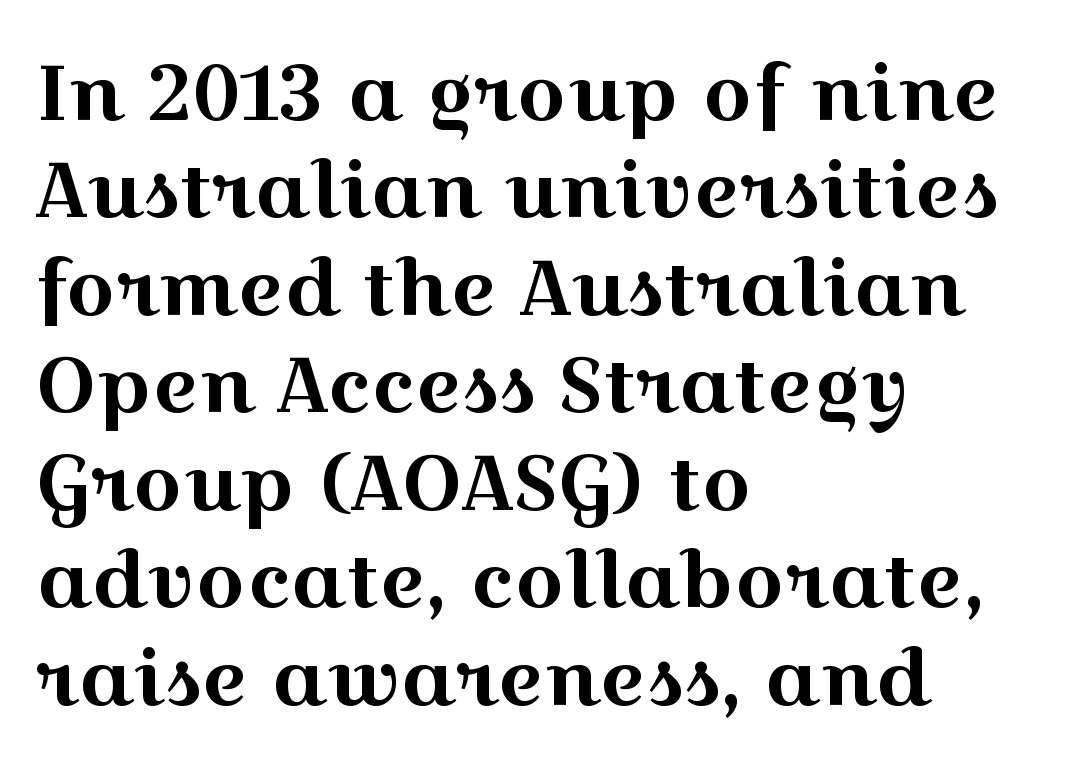
Descenders hang freely into open space. The face used here is seriffed, in the tradition of book romans. Visually the block forms a straight wall on the left and a jagged coastline on the right. Posture: vertical. The face used here is proportionally spaced, like ordinary book or web type.
